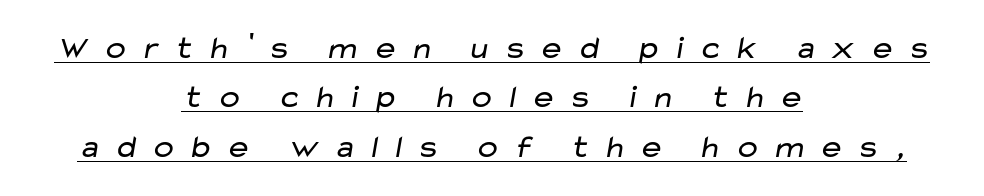
{"serif": "no", "bold": "no", "weight": "regular", "width": "wide", "stroke_contrast": "low", "x_height": "medium", "monospaced": "no", "underline": "yes", "align": "center", "line_spacing": "normal", "line_spacing_ratio": 1.54, "letter_spacing": "wide", "letter_spacing_em": 0.37, "glyph_px": 32}
